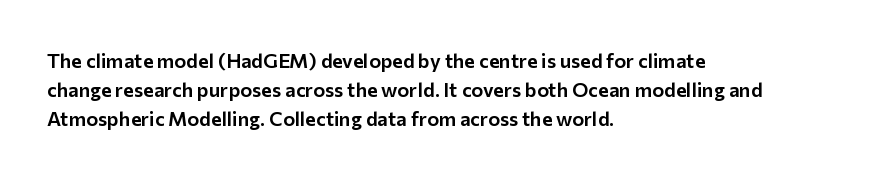
Rows of type keep a routine distance in the vertical direction. Is the block centered? No — it sits flush against the left margin. No italicization has been applied; the sample stays upright. Letters rest on an invisible, unmarked baseline.
